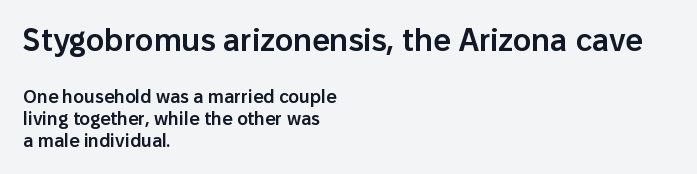
{"serif": "no", "italic": "no", "bold": "semi", "weight": "semibold", "width": "normal", "stroke_contrast": "low", "x_height": "medium", "monospaced": "no", "underline": "no", "align": "left", "line_spacing_ratio": 1.22, "letter_spacing": "normal", "letter_spacing_em": 0.0, "larger_block": "first", "size_ratio": 1.72, "glyph_px": 31}
